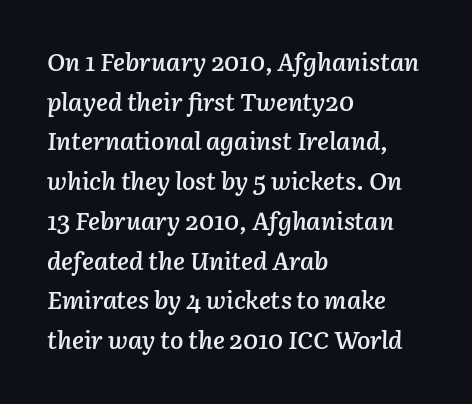
The image shows 25 px text type, italic (leaning right); set left-aligned, normal line spacing (1.59x), normal letter spacing, not underlined.
